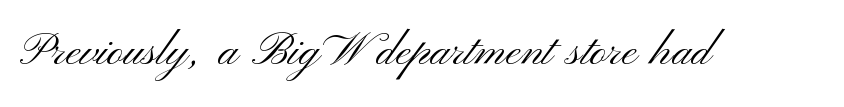
{"serif": "no", "bold": "no", "weight": "light", "width": "wide", "stroke_contrast": "medium", "x_height": "small", "monospaced": "no", "underline": "no", "letter_spacing": "normal", "letter_spacing_em": 0.0, "glyph_px": 45}
